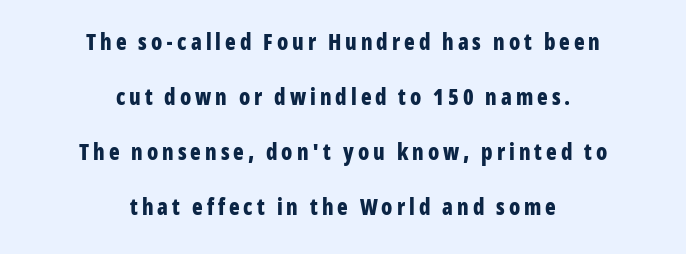
{"italic": "no", "bold": "yes", "underline": "no", "align": "center", "line_spacing": "loose", "line_spacing_ratio": 2.5, "glyph_px": 22}
